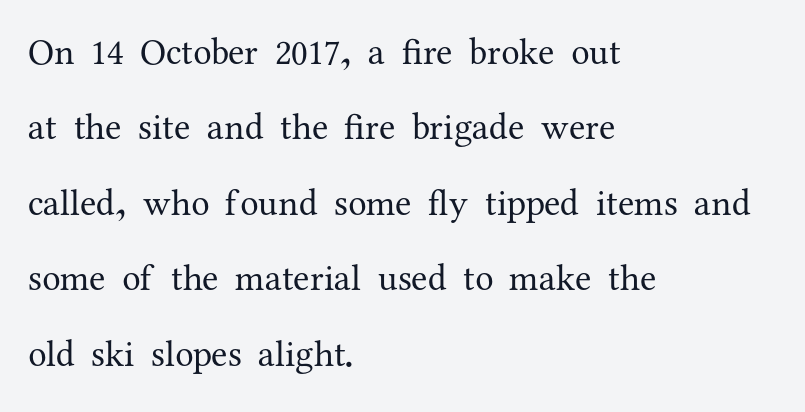
The letterforms sit shoulder to shoulder at normal distance. Students, observe: this is what heavily led, spacious text looks like. The words here are not underlined. Where is the straight margin? On the left. A serif font was chosen for this passage. Spacing verdict: proportional, widths tailored to each character.
